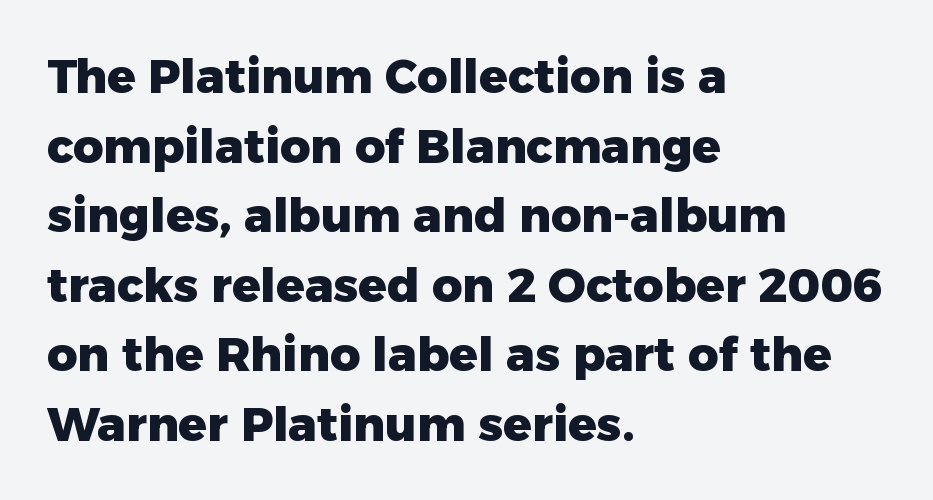
{"serif": "no", "italic": "no", "bold": "yes", "weight": "heavy", "width": "normal", "stroke_contrast": "low", "x_height": "medium", "monospaced": "no", "underline": "no", "align": "left", "line_spacing": "normal", "line_spacing_ratio": 1.48, "letter_spacing": "normal", "letter_spacing_em": 0.0, "glyph_px": 47}
